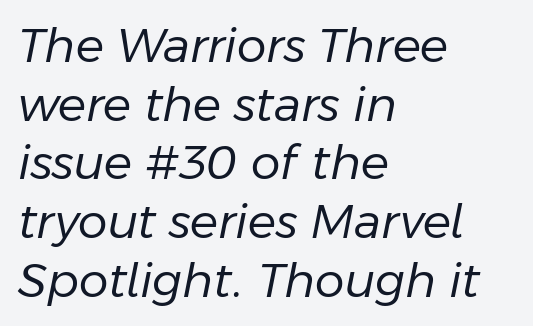
Q: Is the text bold? A: No.
Q: Is the text italic (slanted)? A: Yes, it leans right by about 11 degrees.
Q: Is the text underlined? A: No.
Q: How is the paragraph aligned? A: Left-aligned.
Q: Is the spacing between letters normal or unusually wide? A: Normal.
Q: Is the spacing between lines tight, normal or loose? A: Normal.
Q: Width (condensed, normal, or wide)? A: Normal.
Q: Stroke contrast? A: Low.
Q: x-height? A: Medium.
Q: Monospaced? A: No.
